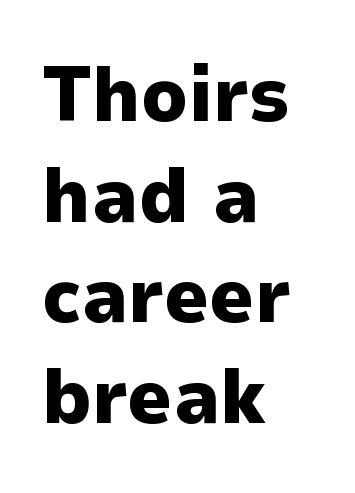
Q: Is the text bold? A: Yes.
Q: Is the text italic (slanted)? A: No, it is upright.
Q: Is the typeface a serif or a sans-serif typeface? A: Sans-serif.
Q: Is the text underlined? A: No.
Q: How is the paragraph aligned? A: Left-aligned.
Q: Is the spacing between letters normal or unusually wide? A: Normal.
Q: Is the spacing between lines tight, normal or loose? A: Normal.
Q: Width (condensed, normal, or wide)? A: Normal.
Q: Stroke contrast? A: Low.
Q: x-height? A: Medium.
Q: Monospaced? A: No.
